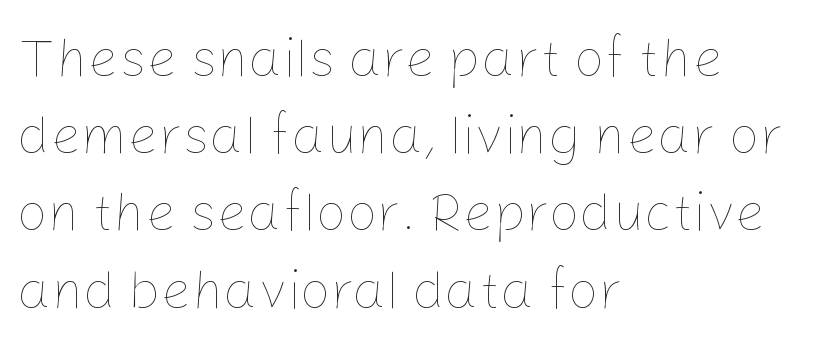
{"italic": "no", "bold": "no", "weight": "thin", "width": "normal", "stroke_contrast": "low", "x_height": "medium", "monospaced": "no", "underline": "no", "align": "left", "line_spacing": "normal", "line_spacing_ratio": 1.43, "letter_spacing": "normal", "letter_spacing_em": 0.0, "glyph_px": 54}
